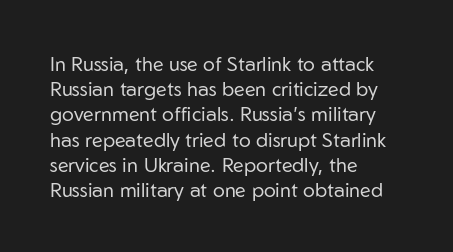
Q: Is the text bold? A: No.
Q: Is the text italic (slanted)? A: No, it is upright.
Q: Is the text underlined? A: No.
Q: How is the paragraph aligned? A: Left-aligned.
Q: Is the spacing between letters normal or unusually wide? A: Normal.
Q: Is the spacing between lines tight, normal or loose? A: Normal.
